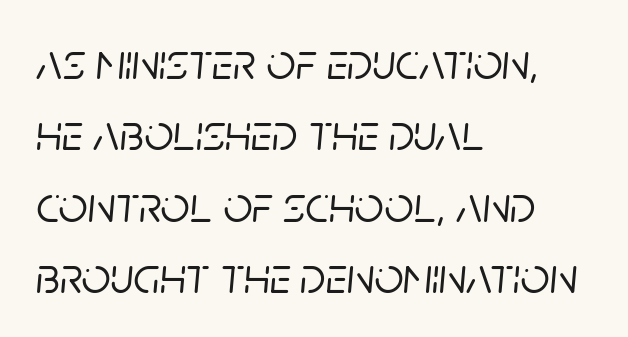
{"italic": "yes", "lean": "right", "slant_degrees": 5, "width": "normal", "stroke_contrast": "low", "x_height": "large", "monospaced": "no", "underline": "no", "align": "left", "line_spacing": "normal", "line_spacing_ratio": 1.4, "letter_spacing": "normal", "letter_spacing_em": 0.0, "glyph_px": 51}
